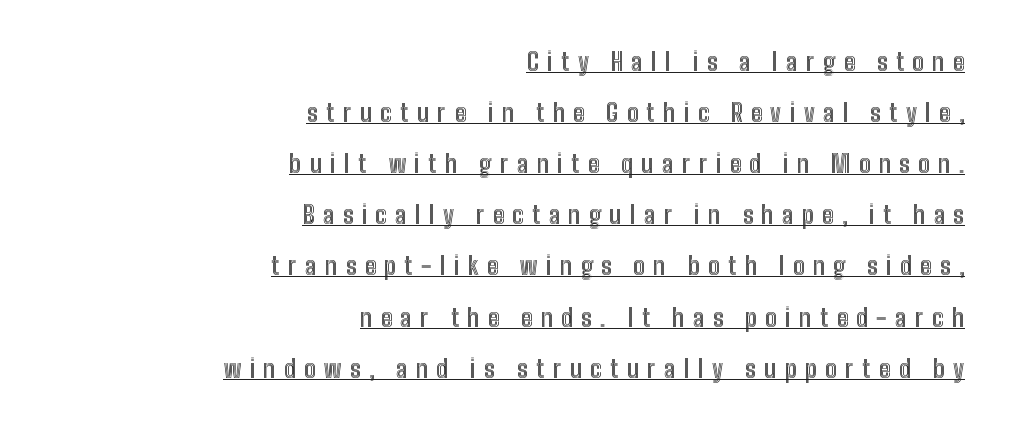
This sample uses expanded letter spacing, leaving extra air between glyphs. Line ends are locked; line starts wander. The lettering is marked with a stroke running underneath it. Ordinary non-slanted type is in use. Whoever set this chose breathing room over compactness in the vertical rhythm.
